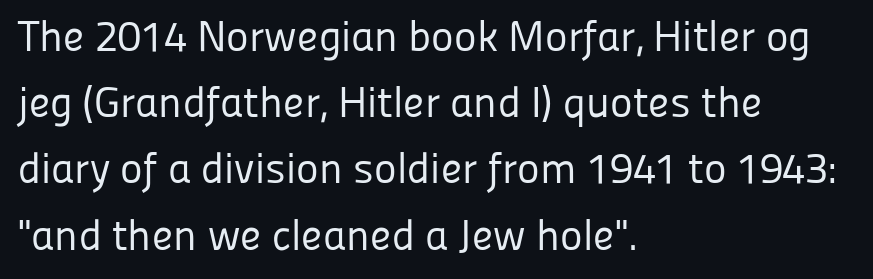
{"serif": "no", "italic": "no", "bold": "no", "weight": "regular", "width": "normal", "stroke_contrast": "low", "x_height": "medium", "monospaced": "no", "underline": "no", "align": "left", "line_spacing": "normal", "line_spacing_ratio": 1.54, "letter_spacing": "normal", "letter_spacing_em": 0.0, "glyph_px": 43}
